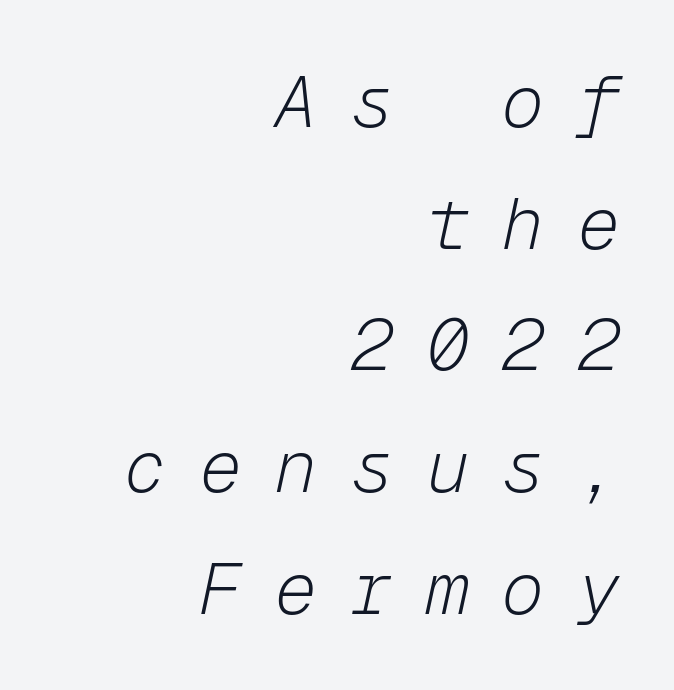
Q: Is the text bold? A: No.
Q: Is the text italic (slanted)? A: Yes, it leans right by about 12 degrees.
Q: Is the text underlined? A: No.
Q: How is the paragraph aligned? A: Right-aligned.
Q: Is the spacing between letters normal or unusually wide? A: Unusually wide.
Q: Is the spacing between lines tight, normal or loose? A: Normal.
Q: Width (condensed, normal, or wide)? A: Normal.
Q: Stroke contrast? A: Low.
Q: x-height? A: Medium.
Q: Monospaced? A: Yes.
